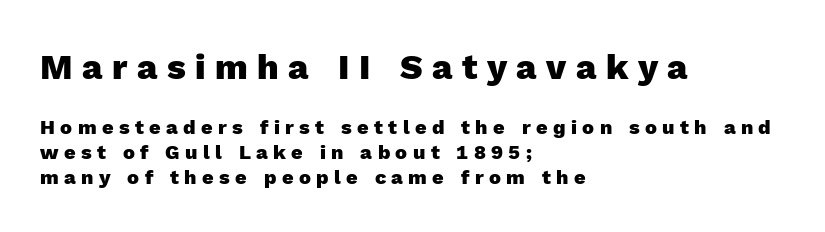
The image shows 35 px heavy sans-serif type, upright; set left-aligned, line spacing 1.24x, unusually wide letter spacing (+0.27 em), not underlined; the first (top) block is 1.75x larger; a medium x-height.
